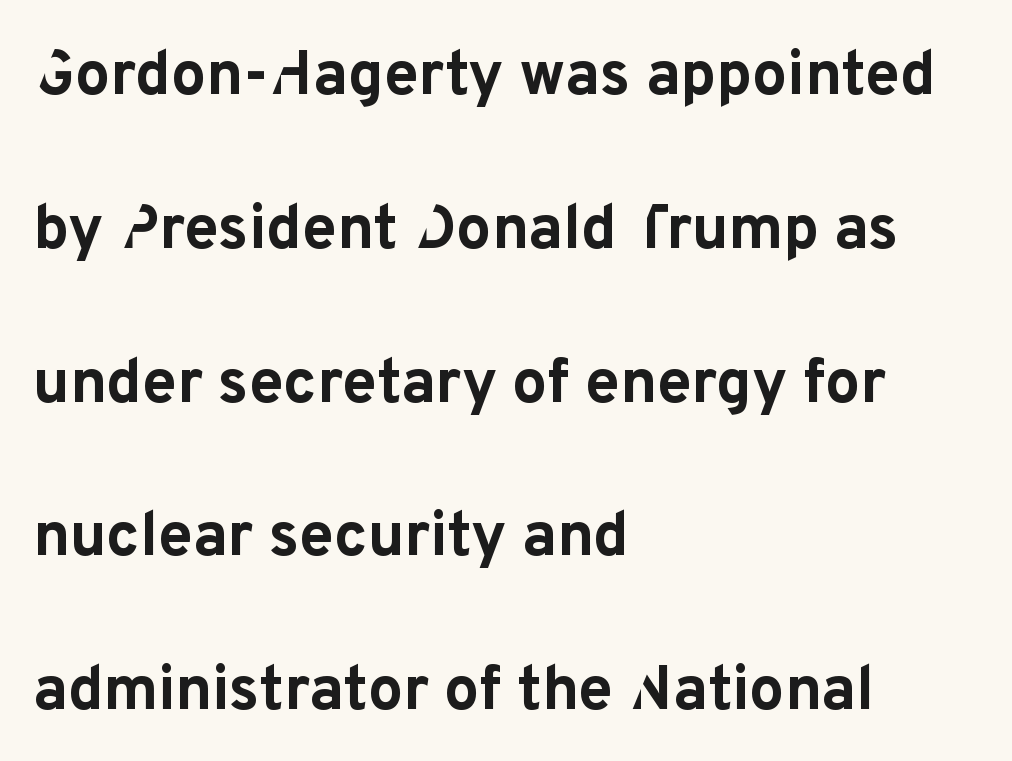
All the whitespace from short lines collects on the right. The tracking reads as untouched default to a designer's eye. The axis of the letterforms is exactly vertical. These lines are rendered in a variable-pitch font. The gap between lines stays unmarked. These lines stand farther apart than default settings would place them.
